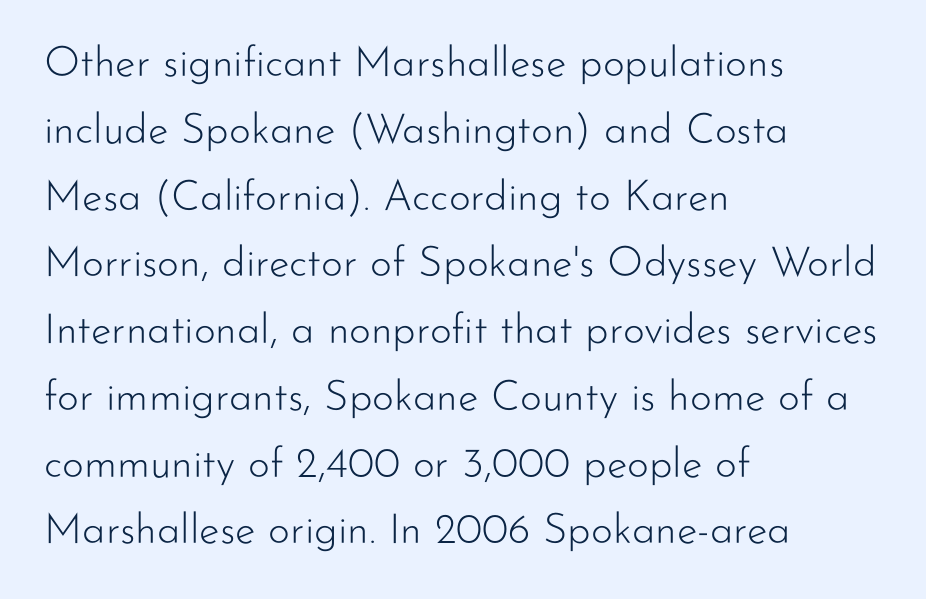
Q: Is the text bold? A: No.
Q: Is the text italic (slanted)? A: No, it is upright.
Q: Is the typeface a serif or a sans-serif typeface? A: Sans-serif.
Q: Is the text underlined? A: No.
Q: How is the paragraph aligned? A: Left-aligned.
Q: Is the spacing between letters normal or unusually wide? A: Normal.
Q: Is the spacing between lines tight, normal or loose? A: Normal.
Q: Width (condensed, normal, or wide)? A: Normal.
Q: Stroke contrast? A: Low.
Q: x-height? A: Small.
Q: Monospaced? A: No.
